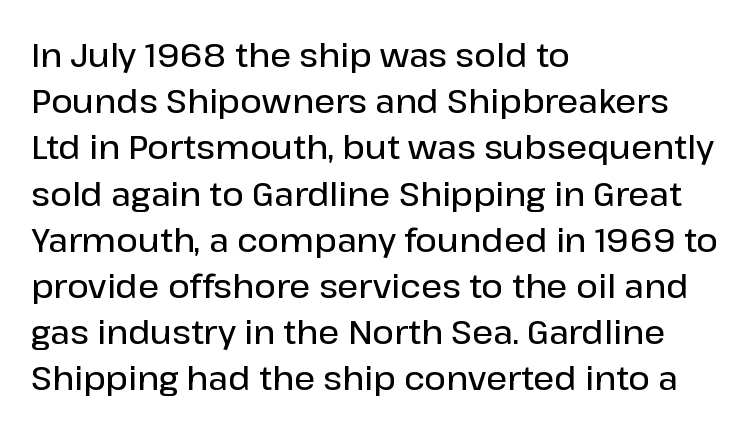
{"serif": "no", "italic": "no", "bold": "semi", "weight": "semibold", "width": "normal", "stroke_contrast": "low", "x_height": "medium", "monospaced": "no", "underline": "no", "align": "left", "line_spacing": "normal", "line_spacing_ratio": 1.4, "letter_spacing": "normal", "letter_spacing_em": 0.0, "glyph_px": 33}
